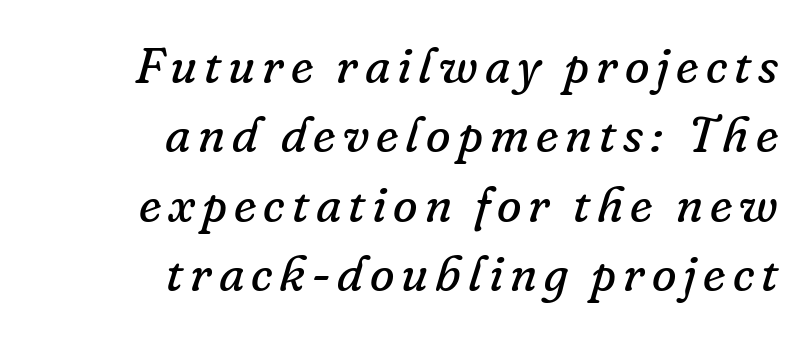
Q: Is the text bold? A: No.
Q: Is the text italic (slanted)? A: Yes, it leans right by about 16 degrees.
Q: Is the typeface a serif or a sans-serif typeface? A: Serif.
Q: Is the text underlined? A: No.
Q: How is the paragraph aligned? A: Right-aligned.
Q: Is the spacing between lines tight, normal or loose? A: Normal.
Q: Width (condensed, normal, or wide)? A: Normal.
Q: Stroke contrast? A: Low.
Q: x-height? A: Small.
Q: Monospaced? A: No.
